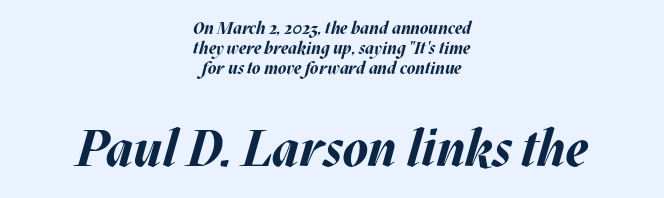
No extra tracking has been applied to these lines. Heavy, bold letterforms. Each row of text sits above clean, open space. Characters are canted at an angle relative to the baseline's perpendicular. Which margin do the lines hug? Neither — every line sits in the middle. Size hierarchy here favors the trailing block over the leading one.
